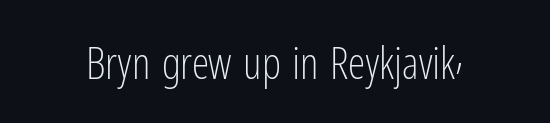
Q: Is the text bold? A: No.
Q: Is the text italic (slanted)? A: No, it is upright.
Q: Is the typeface a serif or a sans-serif typeface? A: Sans-serif.
Q: Is the text underlined? A: No.
Q: Is the spacing between letters normal or unusually wide? A: Normal.
Q: Width (condensed, normal, or wide)? A: Condensed.
Q: Stroke contrast? A: Low.
Q: x-height? A: Medium.
Q: Monospaced? A: No.
